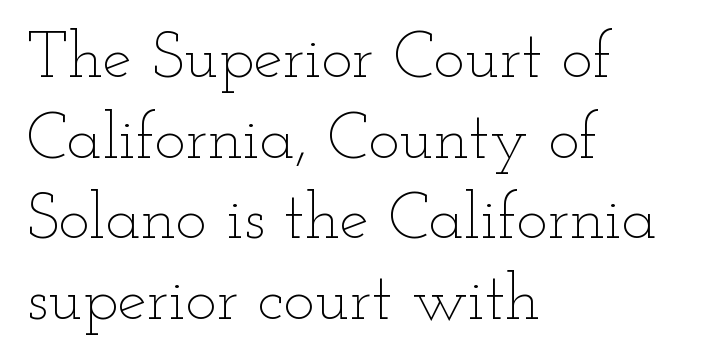
This rendering uses left alignment, leaving the right contour irregular. The letters stand straight up with perfectly vertical stems. Between one letter and the next there's only the usual sliver of space. Stroke mass is kept to a normal reading level or below. Descenders hang freely into open space.
